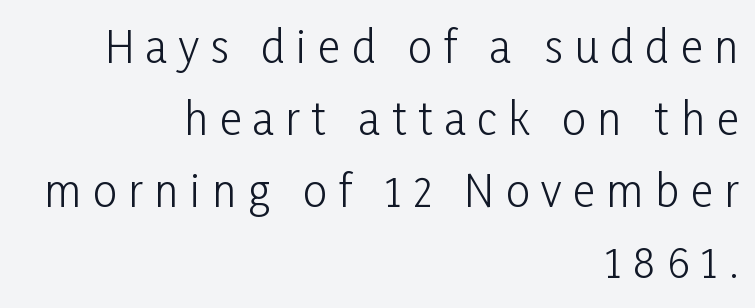
{"serif": "no", "italic": "no", "bold": "no", "weight": "light", "width": "condensed", "stroke_contrast": "low", "x_height": "medium", "monospaced": "no", "underline": "no", "align": "right", "line_spacing": "normal", "line_spacing_ratio": 1.67, "letter_spacing": "wide", "letter_spacing_em": 0.27, "glyph_px": 43}
